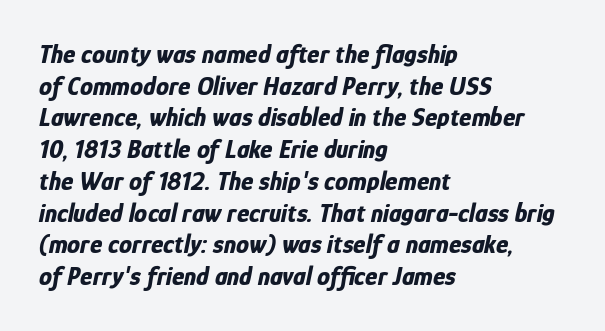
{"italic": "yes", "lean": "right", "slant_degrees": 12, "bold": "yes", "underline": "no", "align": "left", "line_spacing_ratio": 1.22, "letter_spacing": "normal", "letter_spacing_em": 0.0, "glyph_px": 26}
